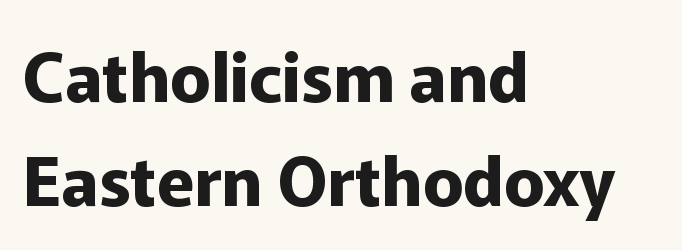
The image shows 68 px bold sans-serif type, upright; set left-aligned, normal line spacing (1.53x), normal letter spacing, not underlined; low stroke contrast and a medium x-height.
